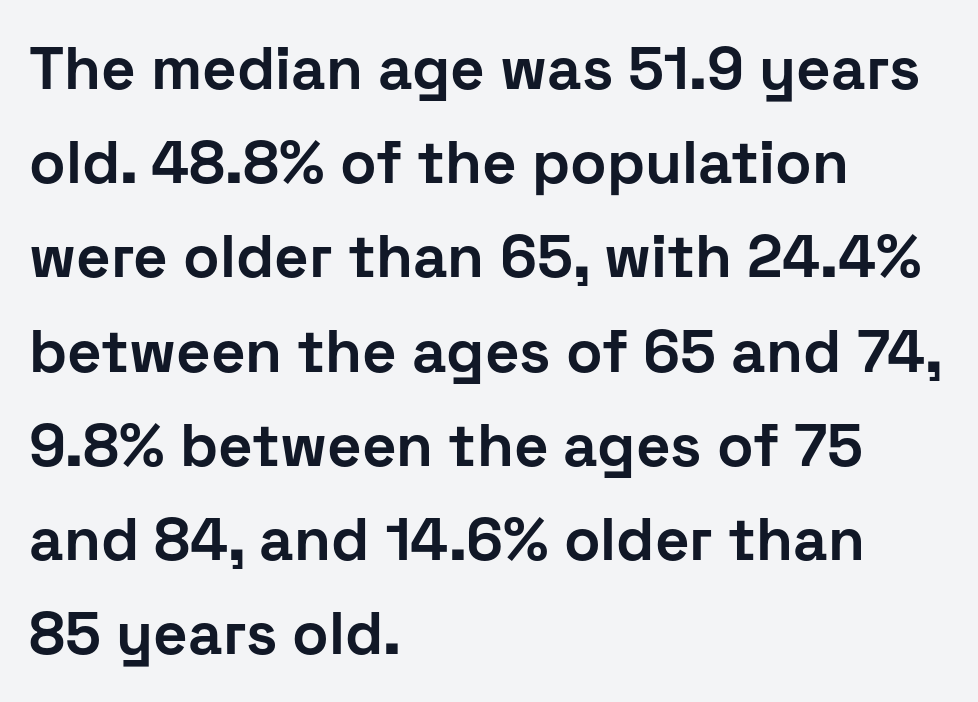
{"serif": "no", "italic": "no", "bold": "yes", "weight": "bold", "width": "normal", "stroke_contrast": "low", "x_height": "medium", "monospaced": "no", "underline": "no", "align": "left", "line_spacing": "normal", "line_spacing_ratio": 1.57, "letter_spacing": "normal", "letter_spacing_em": 0.0, "glyph_px": 60}
